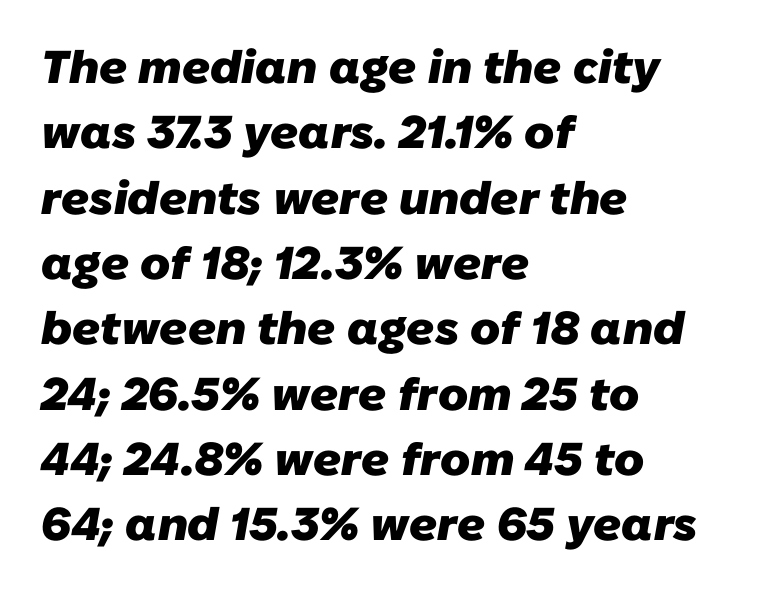
The image shows 46 px heavy sans-serif type; set left-aligned, normal line spacing (1.42x), normal letter spacing, not underlined; low stroke contrast and a medium x-height.
